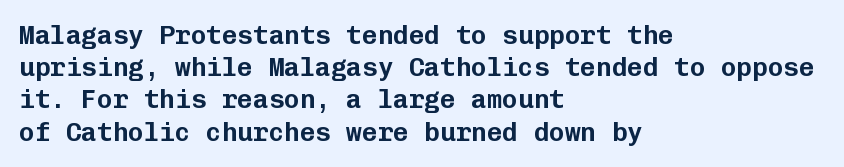
You could call the tracking neutral — neither tight nor loose. Posture: upright roman. Which margin do the lines hug? The left one — the right edge is uneven. Decoration check: the copy has no underline.
